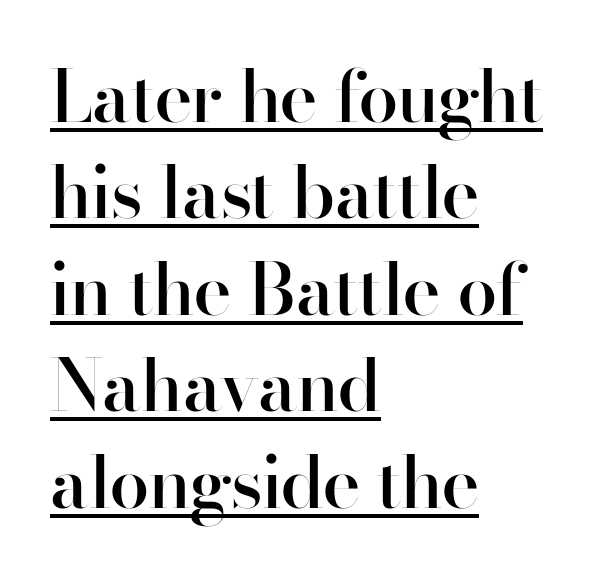
{"serif": "no", "italic": "no", "bold": "semi", "weight": "semibold", "width": "normal", "stroke_contrast": "high", "x_height": "small", "monospaced": "no", "underline": "yes", "align": "left", "line_spacing": "normal", "line_spacing_ratio": 1.34, "letter_spacing": "normal", "letter_spacing_em": 0.0, "glyph_px": 72}
